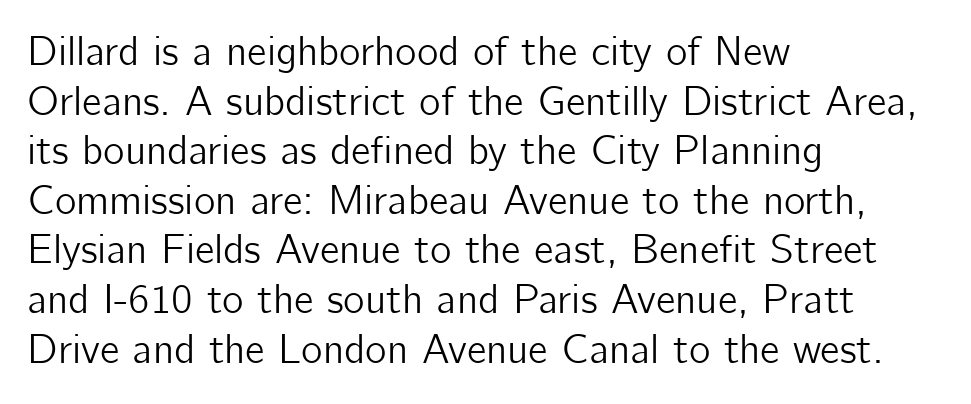
Q: Is the text italic (slanted)? A: No, it is upright.
Q: Is the typeface a serif or a sans-serif typeface? A: Sans-serif.
Q: Is the text underlined? A: No.
Q: How is the paragraph aligned? A: Left-aligned.
Q: Is the spacing between letters normal or unusually wide? A: Normal.
Q: Width (condensed, normal, or wide)? A: Normal.
Q: Stroke contrast? A: Low.
Q: x-height? A: Medium.
Q: Monospaced? A: No.
